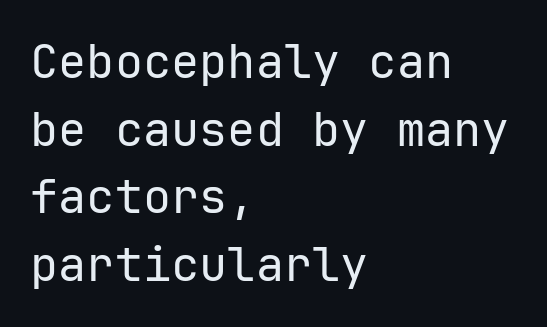
The characters are drawn with everyday or finer stroke widths. This is roman type, the default non-slanted kind. This rendering features lettering with no underline. The passage shown has conventional tracking throughout.
